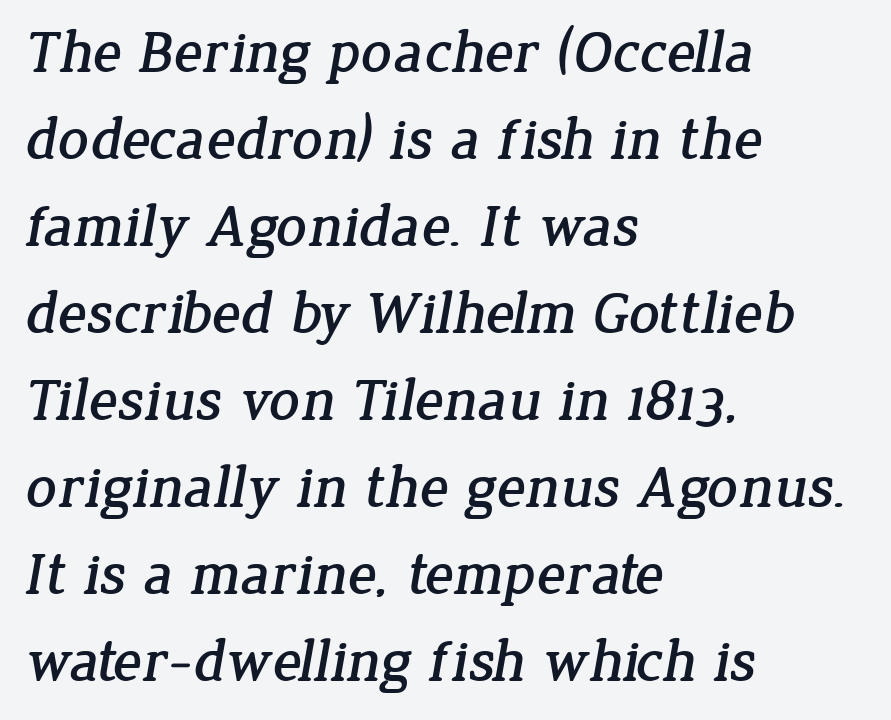
Q: Is the typeface a serif or a sans-serif typeface? A: Serif.
Q: Is the text underlined? A: No.
Q: How is the paragraph aligned? A: Left-aligned.
Q: Is the spacing between letters normal or unusually wide? A: Normal.
Q: Is the spacing between lines tight, normal or loose? A: Normal.
Q: Width (condensed, normal, or wide)? A: Normal.
Q: Stroke contrast? A: Low.
Q: x-height? A: Medium.
Q: Monospaced? A: No.
